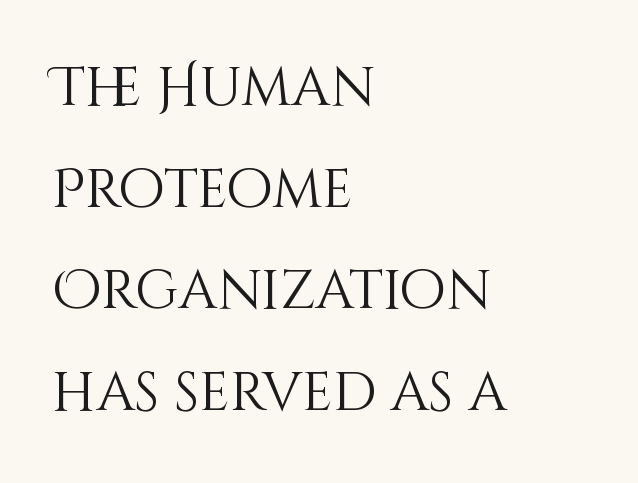
The image shows 54 px light type, upright; set left-aligned, line spacing 1.88x, normal letter spacing, not underlined; medium stroke contrast and a large x-height.
